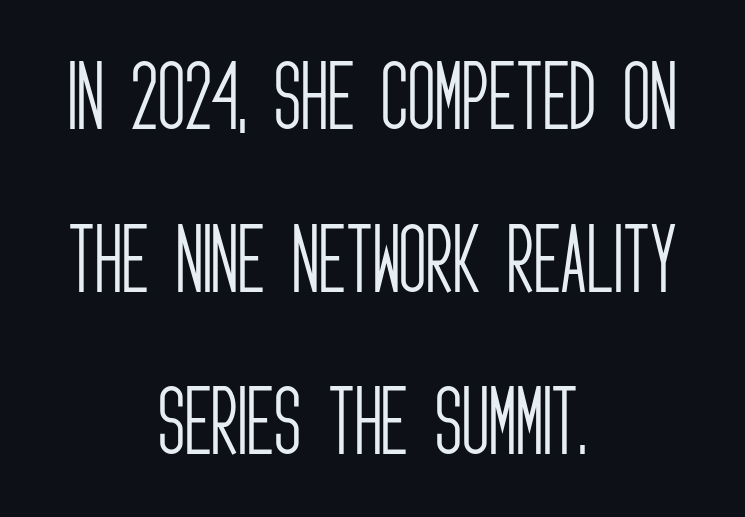
The passage shown is typed in a proportional face where columns would drift. The horizontal fit of the characters is conventional and even. The lines are spread far apart with generous leading. The characters display no serif detailing; their extremities are plain. Think standard paragraph weight, or any step lighter than that.
